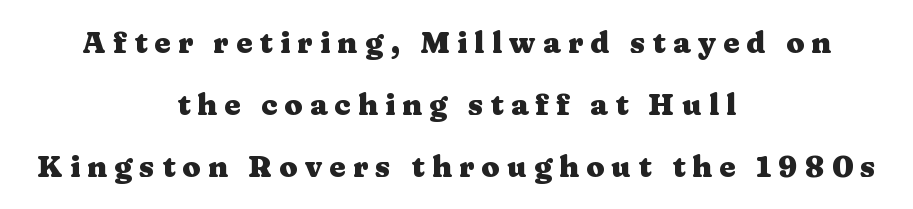
The image shows 29 px heavy, wide serif type, upright; set centered, loose line spacing (2.13x), unusually wide letter spacing (+0.25 em), not underlined; medium stroke contrast and a medium x-height.
